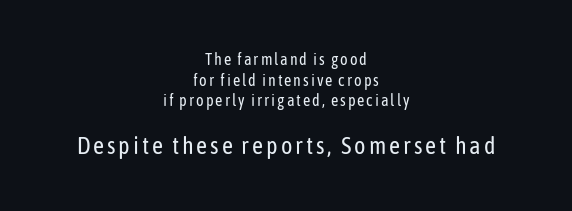
{"italic": "no", "bold": "no", "underline": "no", "align": "center", "line_spacing": "normal", "line_spacing_ratio": 1.29, "larger_block": "second", "size_ratio": 1.5, "glyph_px": 24}
